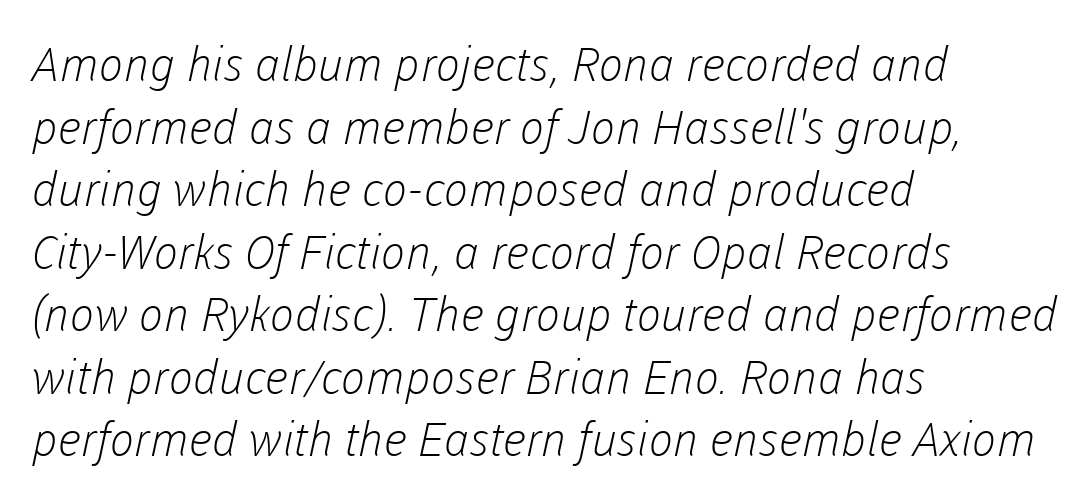
Glyph-to-glyph distance matches everyday printed text. This sample has the flowing, uneven cadence of proportional lettering. The foot of each line stays bare and open. Vertical stems look standard width or narrower in stroke. The typesetter chose a ragged-right arrangement here.
